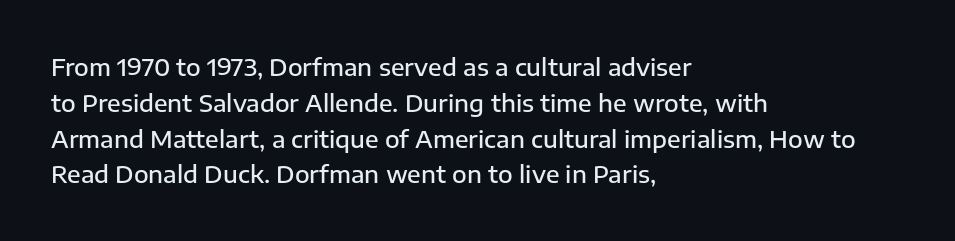
Q: Is the text bold? A: Semi-bold.
Q: Is the text italic (slanted)? A: No, it is upright.
Q: Is the text underlined? A: No.
Q: How is the paragraph aligned? A: Left-aligned.
Q: Is the spacing between letters normal or unusually wide? A: Normal.
Q: Is the spacing between lines tight, normal or loose? A: Normal.
